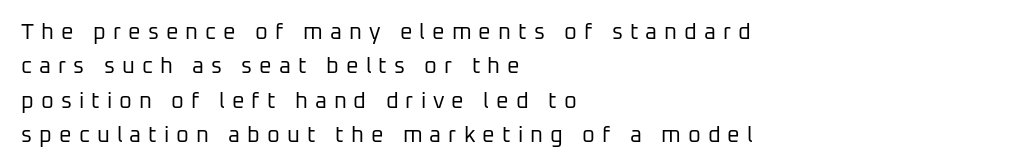
Q: Is the text bold? A: No.
Q: Is the text italic (slanted)? A: No, it is upright.
Q: Is the text underlined? A: No.
Q: How is the paragraph aligned? A: Left-aligned.
Q: Is the spacing between letters normal or unusually wide? A: Unusually wide.
Q: Is the spacing between lines tight, normal or loose? A: Normal.
